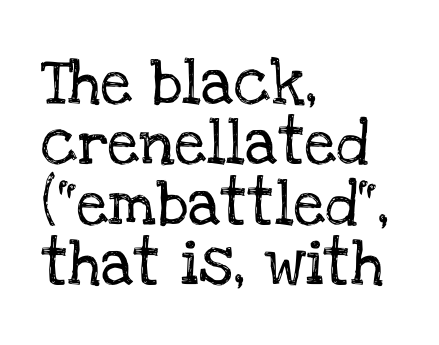
The image shows 45 px serif type, upright; set left-aligned, normal line spacing (1.34x), normal letter spacing, not underlined; low stroke contrast and a large x-height.
